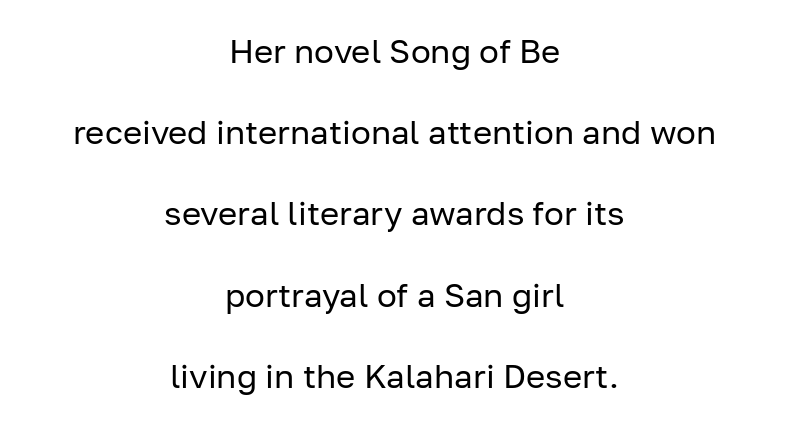
The image shows 33 px regular-weight sans-serif type, upright; set centered, loose line spacing (2.46x), normal letter spacing, not underlined; low stroke contrast and a medium x-height.
